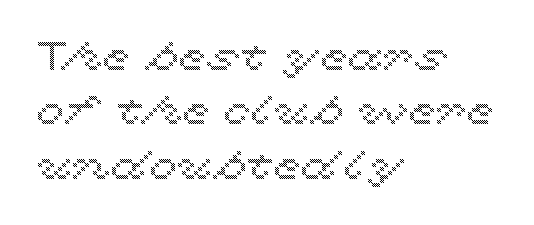
{"width": "wide", "x_height": "medium", "monospaced": "no", "underline": "no", "align": "left", "line_spacing": "normal", "line_spacing_ratio": 1.36, "letter_spacing": "normal", "letter_spacing_em": 0.0, "glyph_px": 40}
